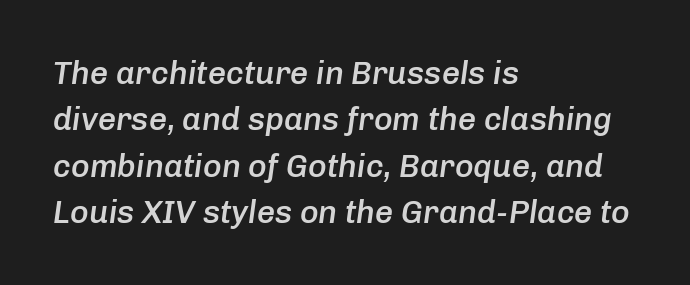
Q: Is the text bold? A: Semi-bold.
Q: Is the text italic (slanted)? A: Yes, it leans right by about 8 degrees.
Q: Is the text underlined? A: No.
Q: How is the paragraph aligned? A: Left-aligned.
Q: Is the spacing between letters normal or unusually wide? A: Normal.
Q: Is the spacing between lines tight, normal or loose? A: Normal.
Q: Width (condensed, normal, or wide)? A: Normal.
Q: Stroke contrast? A: Low.
Q: x-height? A: Medium.
Q: Monospaced? A: No.
